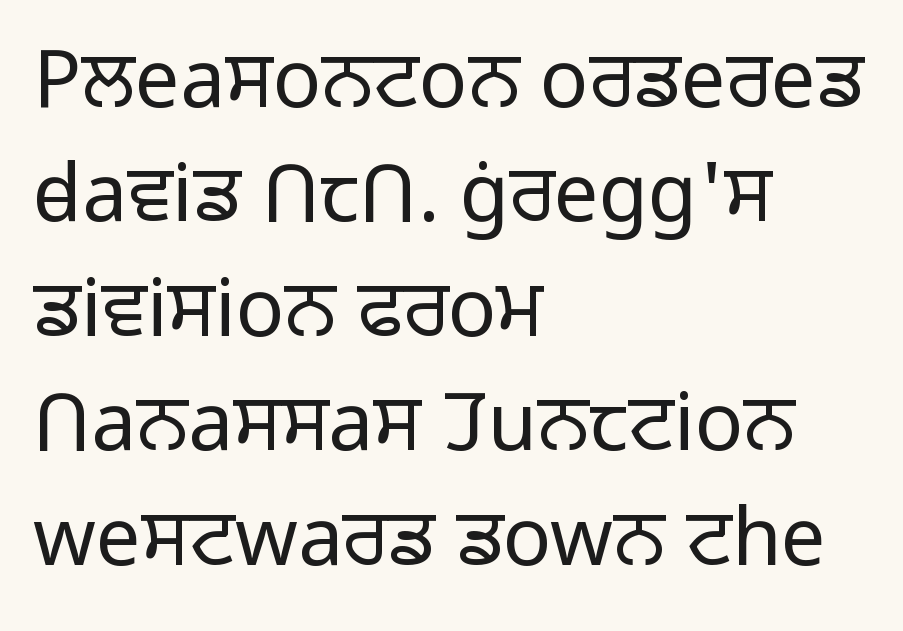
Any mark beneath the type? The region is blank. Vertical strokes here are truly vertical. Where is the straight margin? On the left. Typographically, this falls in the sans-serif category. The face used here is proportionally spaced, like ordinary book or web type. Does extra space separate the letters? No, they use regular spacing.
